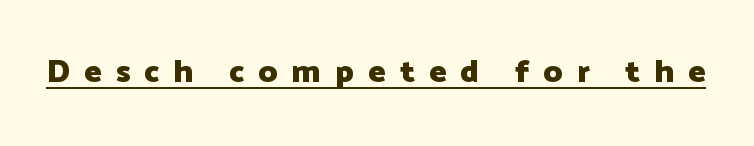
The image shows 32 px heavy sans-serif type, upright; set unusually wide letter spacing (+0.45 em), underlined; low stroke contrast and a medium x-height.
